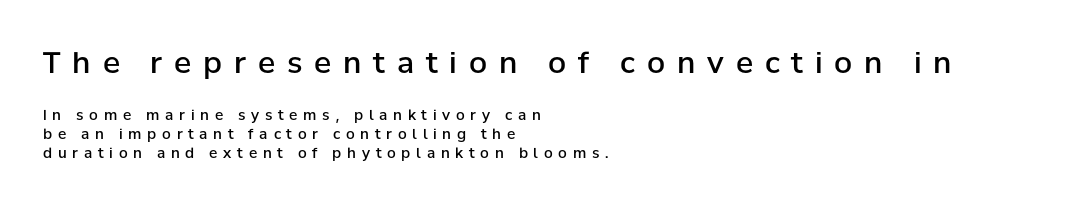
The image shows 29 px semibold sans-serif type, upright; set left-aligned, normal line spacing (1.34x), unusually wide letter spacing (+0.41 em), not underlined; the first (top) block is 2.07x larger; low stroke contrast and a medium x-height.
